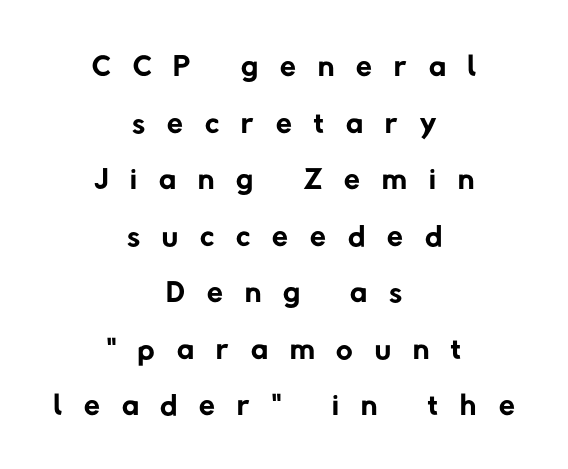
The image shows 46 px regular-weight sans-serif type; set centered, line spacing 1.23x, unusually wide letter spacing (+0.48 em), not underlined; low stroke contrast and a medium x-height.
